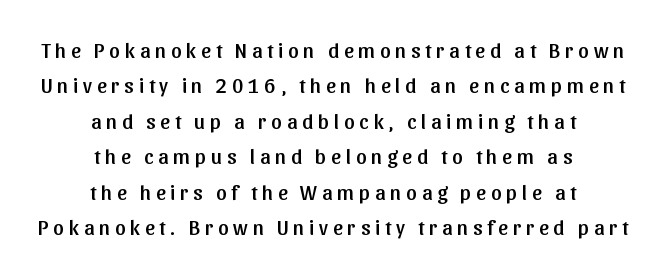
Q: Is the text italic (slanted)? A: No, it is upright.
Q: Is the text underlined? A: No.
Q: How is the paragraph aligned? A: Centered.
Q: Is the spacing between letters normal or unusually wide? A: Unusually wide.
Q: Is the spacing between lines tight, normal or loose? A: Normal.
